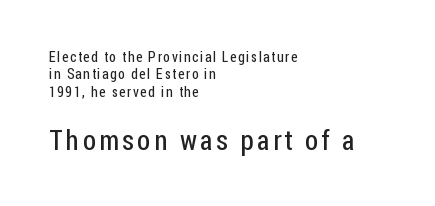
The image shows 28 px regular-weight, condensed sans-serif type, upright; set left-aligned, normal line spacing (1.25x), not underlined; the second (bottom) block is 2.0x larger; low stroke contrast and a medium x-height.
